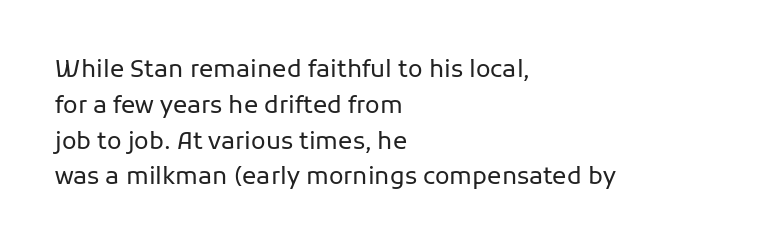
The image shows 24 px text type, upright; set left-aligned, normal line spacing (1.49x), normal letter spacing, not underlined.
